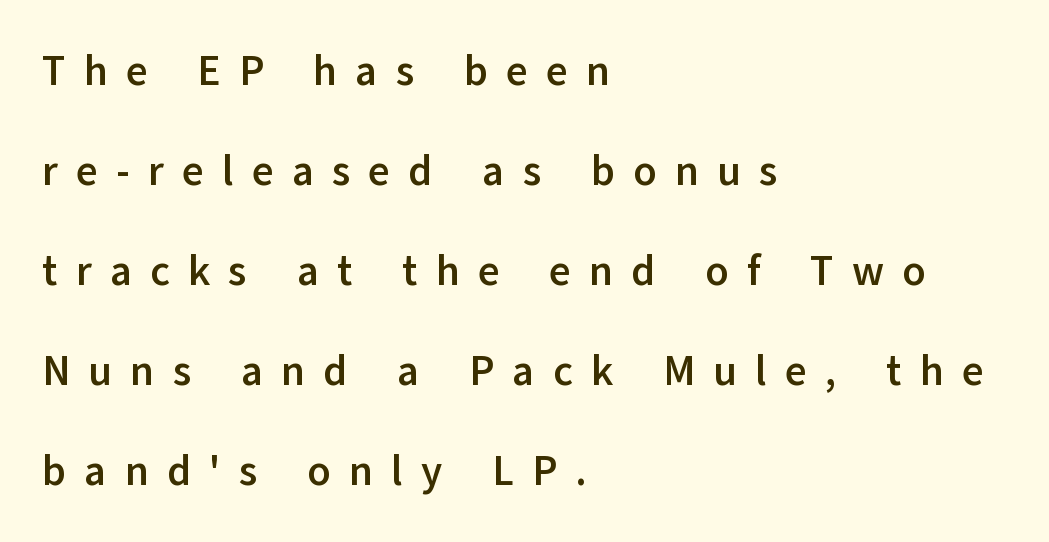
The image shows 42 px semibold sans-serif type, upright; set left-aligned, loose line spacing (2.38x), unusually wide letter spacing (+0.43 em), not underlined; low stroke contrast and a medium x-height.
